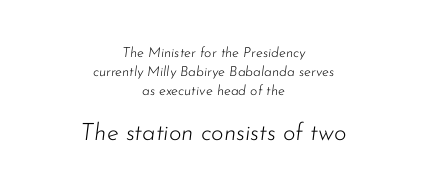
Q: Is the text bold? A: No.
Q: Is the text italic (slanted)? A: Yes, it leans right by about 7 degrees.
Q: Is the text underlined? A: No.
Q: How is the paragraph aligned? A: Centered.
Q: Is the spacing between letters normal or unusually wide? A: Normal.
Q: Is the spacing between lines tight, normal or loose? A: Normal.
Q: Which block of text is set in a larger size, the first (top) or the second (bottom)? A: The second (bottom) one.
